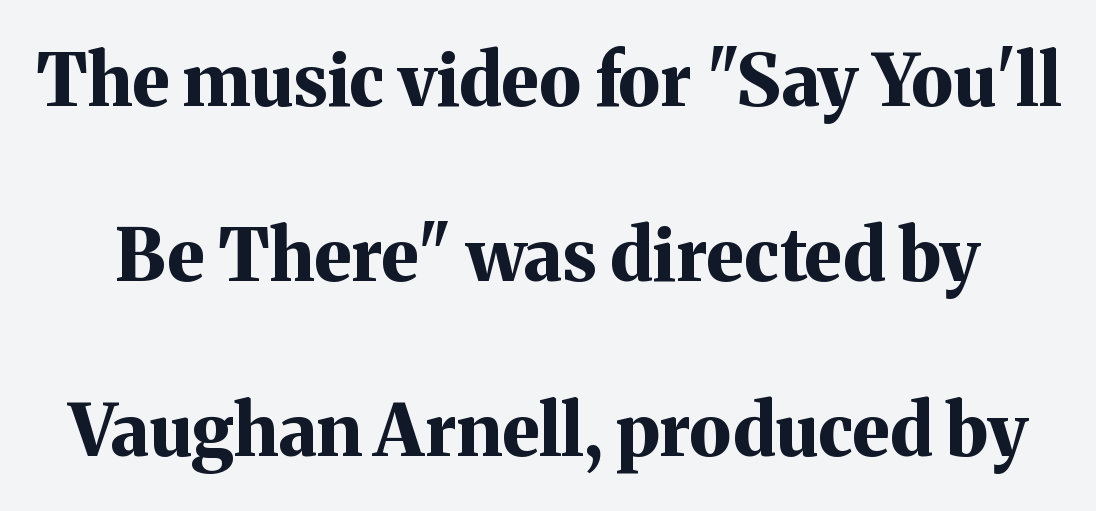
Q: Is the text bold? A: Yes.
Q: Is the text italic (slanted)? A: No, it is upright.
Q: Is the typeface a serif or a sans-serif typeface? A: Serif.
Q: Is the text underlined? A: No.
Q: Is the spacing between letters normal or unusually wide? A: Normal.
Q: Is the spacing between lines tight, normal or loose? A: Loose.
Q: Width (condensed, normal, or wide)? A: Normal.
Q: Stroke contrast? A: Medium.
Q: x-height? A: Medium.
Q: Monospaced? A: No.
